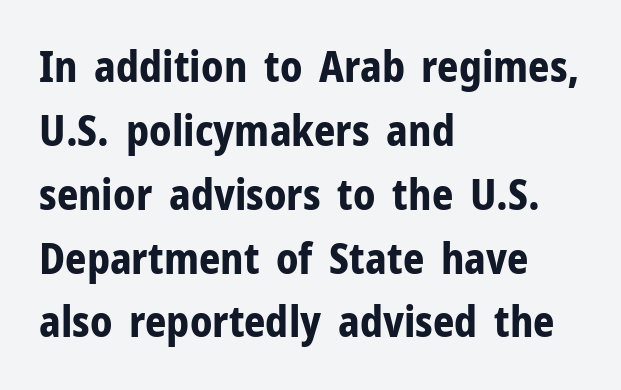
Does the type have serifs? No, each stem ends abruptly. The words here are not underlined. Line beginnings align vertically; line endings do not. These lines are rendered in a variable-pitch font.
